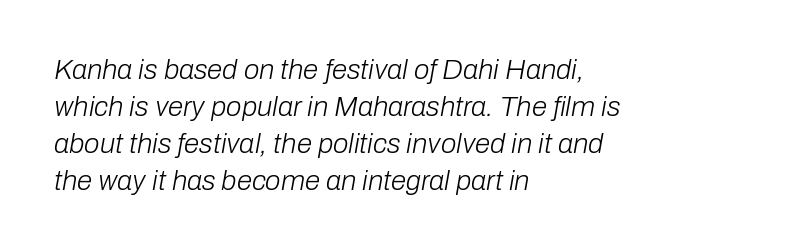
Plain, unruled lines of type. In CSS terms this would be text-align: left. Do the characters align in a grid? No, the font is proportional. The passage shown is not bold in any degree. The type is set solid horizontally, with unmodified tracking.
